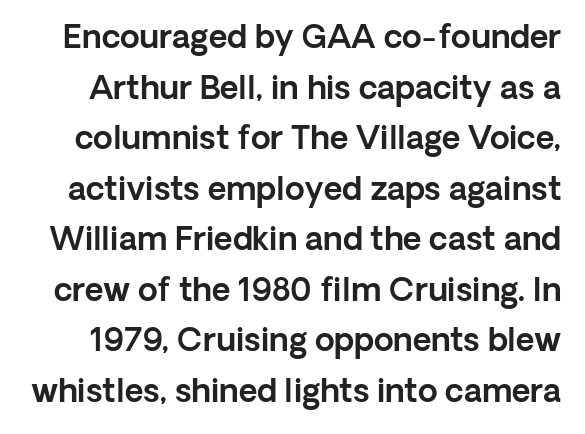
The space beneath each line is pristine and unruled. There is no visible air inserted between adjacent glyphs. Character widths vary here, with narrow letters taking less room than wide ones. Does the lettering tilt? It doesn't — this is upright.
